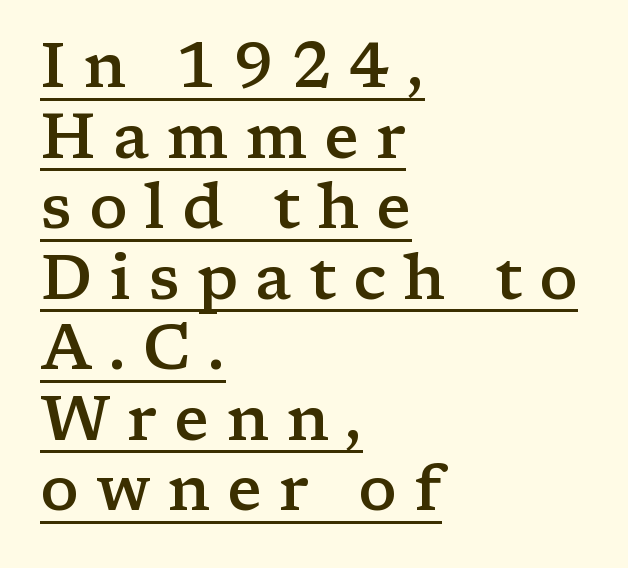
The image shows 63 px semibold, wide serif type, upright; set left-aligned, tight line spacing (1.12x), unusually wide letter spacing (+0.27 em), underlined; low stroke contrast and a medium x-height.
